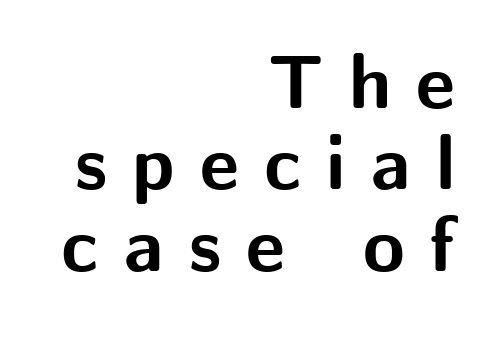
The image shows 76 px bold sans-serif type, upright; set right-aligned, tight line spacing (1.07x), unusually wide letter spacing (+0.33 em), not underlined; medium stroke contrast and a medium x-height.
